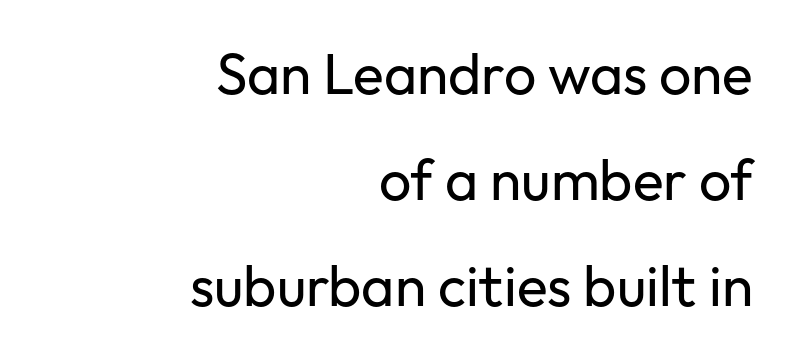
The letterforms sit shoulder to shoulder at normal distance. In terms of posture, this sample is upright. The designer went with a sans here, leaving each stem footless. The weight tops out at a normal text grade. The rag falls on the left side of this text block. The baseline area is clear.
